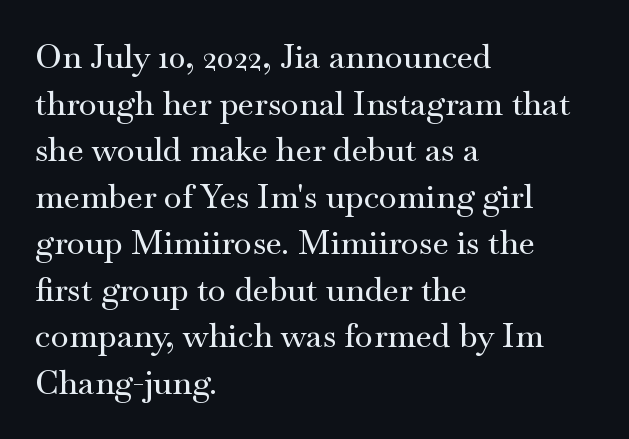
Q: Is the text italic (slanted)? A: No, it is upright.
Q: Is the typeface a serif or a sans-serif typeface? A: Serif.
Q: Is the text underlined? A: No.
Q: How is the paragraph aligned? A: Left-aligned.
Q: Is the spacing between letters normal or unusually wide? A: Normal.
Q: Is the spacing between lines tight, normal or loose? A: Normal.
Q: Width (condensed, normal, or wide)? A: Wide.
Q: Stroke contrast? A: Medium.
Q: x-height? A: Small.
Q: Monospaced? A: No.
